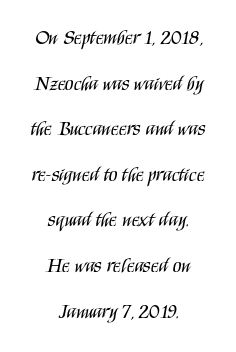
{"bold": "no", "underline": "no", "align": "center", "line_spacing": "loose", "line_spacing_ratio": 2.28, "letter_spacing": "normal", "letter_spacing_em": 0.0, "glyph_px": 20}
